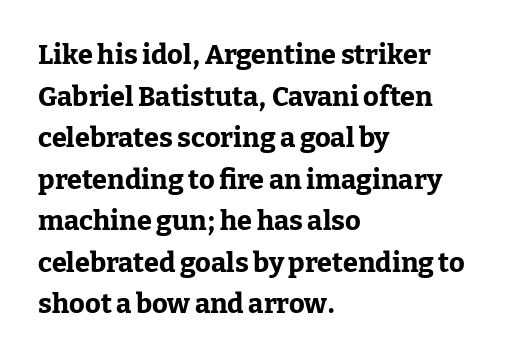
Q: Is the text bold? A: Yes.
Q: Is the text italic (slanted)? A: No, it is upright.
Q: Is the text underlined? A: No.
Q: How is the paragraph aligned? A: Left-aligned.
Q: Is the spacing between letters normal or unusually wide? A: Normal.
Q: Is the spacing between lines tight, normal or loose? A: Normal.
